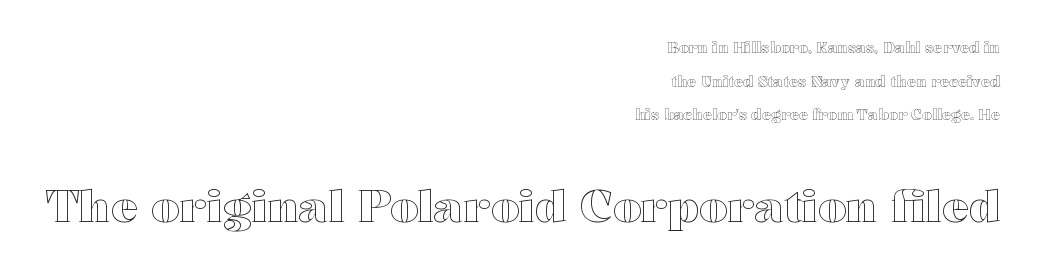
Q: Is the text italic (slanted)? A: No, it is upright.
Q: Is the text underlined? A: No.
Q: How is the paragraph aligned? A: Right-aligned.
Q: Is the spacing between letters normal or unusually wide? A: Normal.
Q: Is the spacing between lines tight, normal or loose? A: Loose.
Q: Which block of text is set in a larger size, the first (top) or the second (bottom)? A: The second (bottom) one.
Q: Width (condensed, normal, or wide)? A: Wide.
Q: x-height? A: Medium.
Q: Monospaced? A: No.
